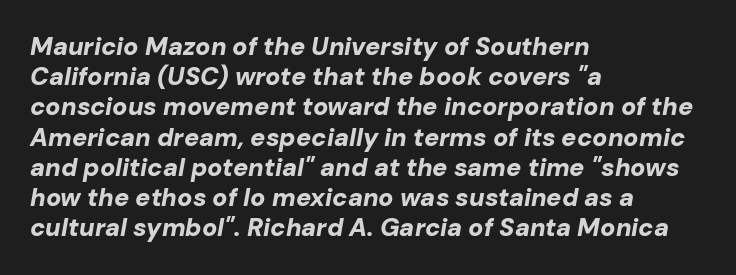
{"italic": "yes", "lean": "right", "slant_degrees": 10, "bold": "yes", "underline": "no", "align": "left", "line_spacing_ratio": 1.21, "letter_spacing": "normal", "letter_spacing_em": 0.0, "glyph_px": 25}
